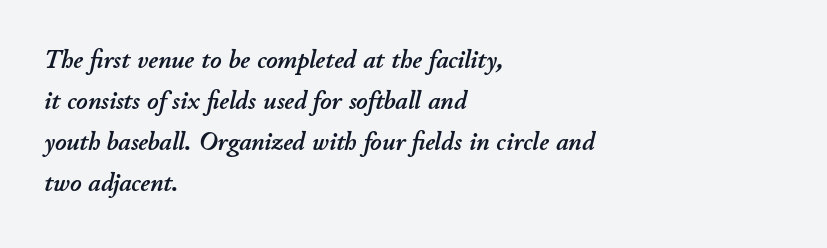
The image shows 27 px text type, italic (leaning right); set left-aligned, normal line spacing (1.52x), normal letter spacing, not underlined.
